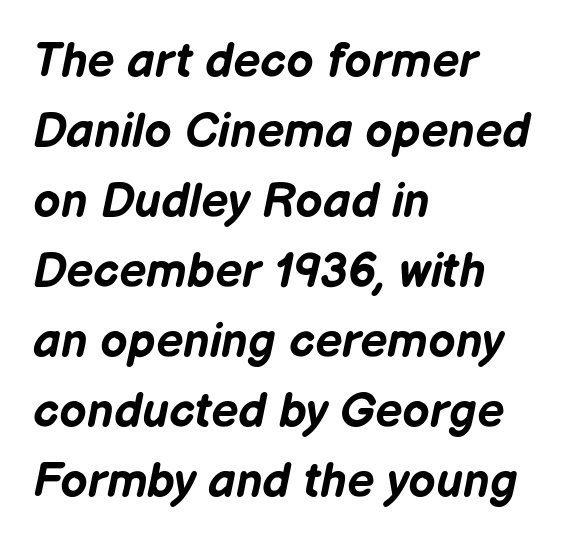
The image shows 48 px bold type, italic (leaning right); set left-aligned, normal line spacing (1.46x), normal letter spacing, not underlined; low stroke contrast and a medium x-height.
